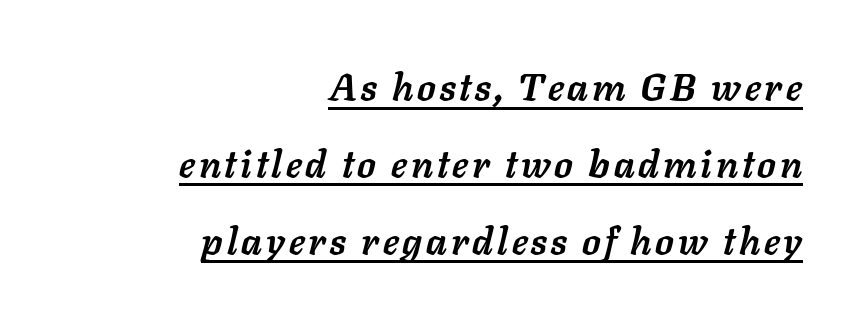
Q: Is the text bold? A: Yes.
Q: Is the text italic (slanted)? A: Yes, it leans right by about 11 degrees.
Q: Is the text underlined? A: Yes.
Q: How is the paragraph aligned? A: Right-aligned.
Q: Is the spacing between lines tight, normal or loose? A: Loose.
Q: Width (condensed, normal, or wide)? A: Normal.
Q: Stroke contrast? A: Low.
Q: x-height? A: Medium.
Q: Monospaced? A: No.
